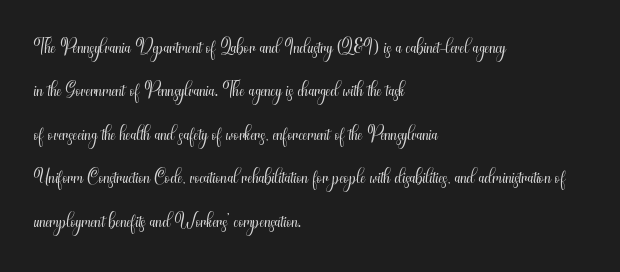
{"serif": "no", "bold": "no", "weight": "light", "width": "condensed", "stroke_contrast": "medium", "x_height": "small", "monospaced": "no", "underline": "no", "align": "left", "line_spacing": "normal", "line_spacing_ratio": 1.5, "letter_spacing": "normal", "letter_spacing_em": 0.0, "glyph_px": 29}
